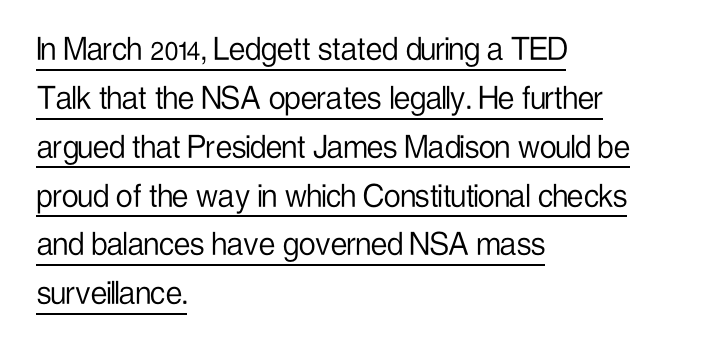
{"serif": "no", "italic": "no", "bold": "no", "weight": "light", "width": "condensed", "stroke_contrast": "low", "x_height": "medium", "monospaced": "no", "underline": "yes", "align": "left", "line_spacing": "normal", "line_spacing_ratio": 1.32, "letter_spacing": "normal", "letter_spacing_em": 0.0, "glyph_px": 37}
